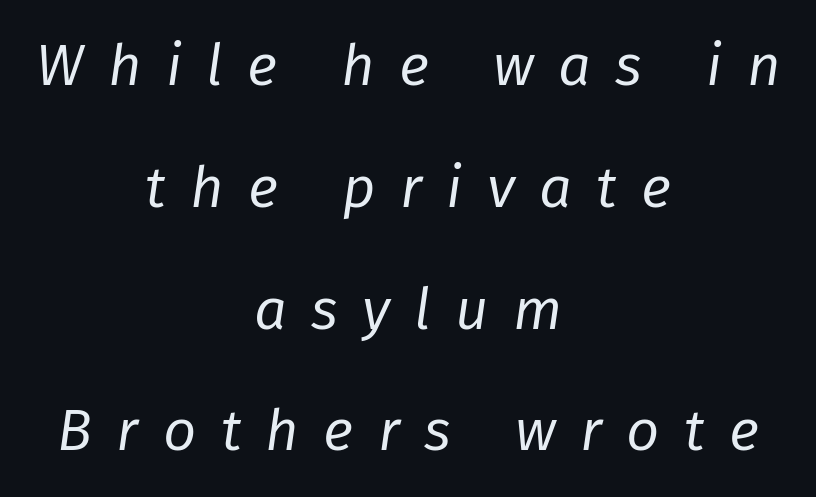
{"italic": "yes", "lean": "right", "slant_degrees": 8, "bold": "no", "weight": "regular", "width": "normal", "stroke_contrast": "low", "x_height": "medium", "monospaced": "no", "underline": "no", "align": "center", "line_spacing": "loose", "line_spacing_ratio": 2.1, "letter_spacing": "wide", "letter_spacing_em": 0.42, "glyph_px": 58}
